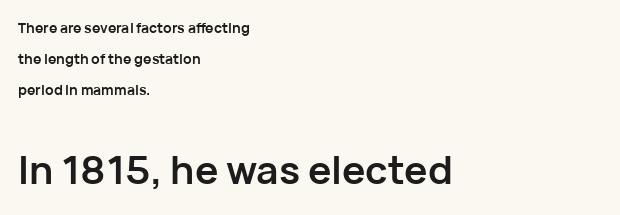
{"serif": "no", "italic": "no", "bold": "yes", "weight": "semibold", "width": "normal", "stroke_contrast": "low", "x_height": "medium", "monospaced": "no", "underline": "no", "align": "left", "line_spacing": "loose", "line_spacing_ratio": 2.22, "letter_spacing": "normal", "letter_spacing_em": 0.0, "larger_block": "second", "size_ratio": 2.79, "glyph_px": 39}
